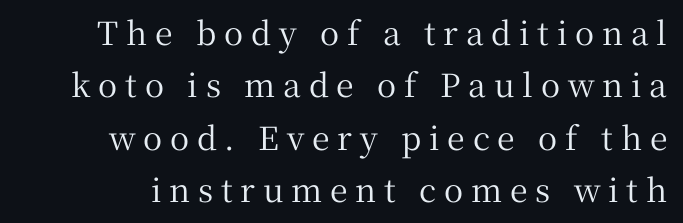
One glance says typical: line gaps are just what's usual. Honestly, the letter spacing is so wide it's the main thing you notice. Quick note: underline off. What kind of face is this? One with serifs.
